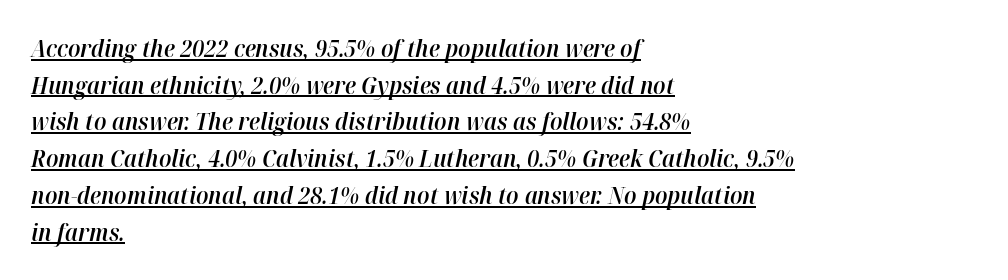
In terms of leading, this rendering sits right in the middle. Would a proofreader flag this as italicized? Yes. What stands out about the letter spacing? Nothing — it is the standard amount. Every word sits above its own underline.
